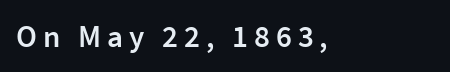
Q: Is the text bold? A: Semi-bold.
Q: Is the text italic (slanted)? A: No, it is upright.
Q: Is the typeface a serif or a sans-serif typeface? A: Sans-serif.
Q: Is the text underlined? A: No.
Q: How is the paragraph aligned? A: Left-aligned.
Q: Width (condensed, normal, or wide)? A: Normal.
Q: x-height? A: Medium.
Q: Monospaced? A: No.
